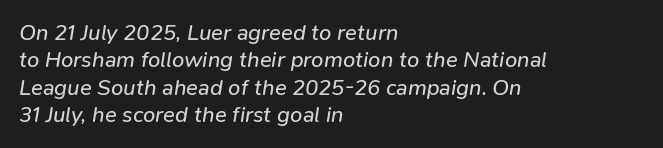
Q: Is the text bold? A: No.
Q: Is the text italic (slanted)? A: Yes, it leans right by about 9 degrees.
Q: Is the text underlined? A: No.
Q: How is the paragraph aligned? A: Left-aligned.
Q: Is the spacing between letters normal or unusually wide? A: Normal.
Q: Is the spacing between lines tight, normal or loose? A: Normal.
